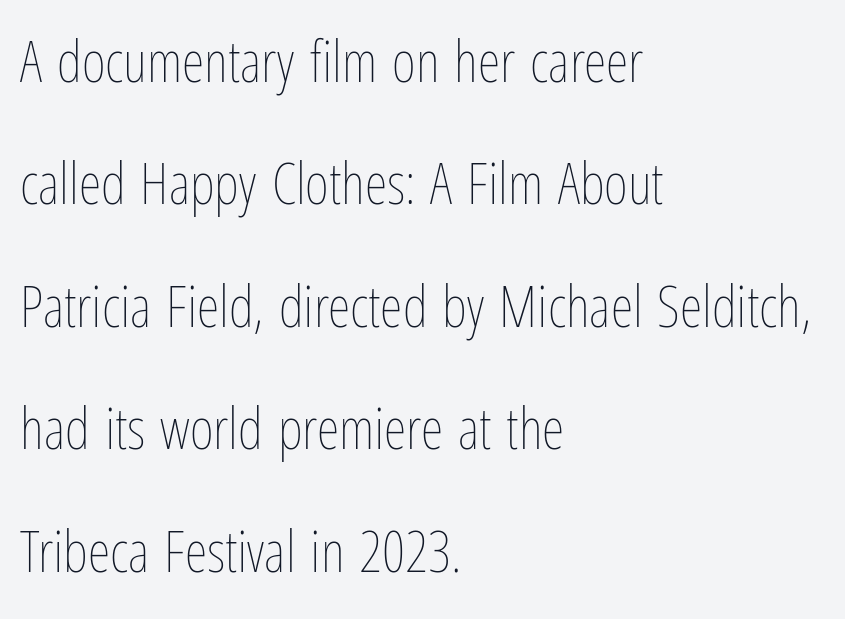
{"italic": "no", "bold": "no", "weight": "thin", "width": "condensed", "stroke_contrast": "low", "x_height": "medium", "monospaced": "no", "underline": "no", "align": "left", "line_spacing": "loose", "line_spacing_ratio": 2.11, "letter_spacing": "normal", "letter_spacing_em": 0.0, "glyph_px": 58}
